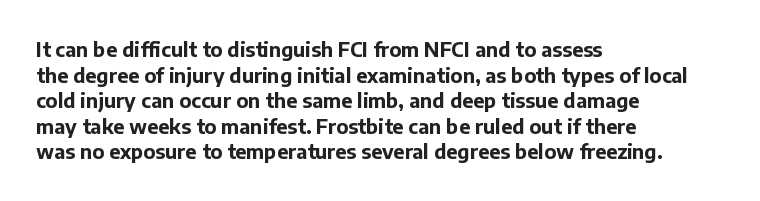
Q: Is the text bold? A: Yes.
Q: Is the text italic (slanted)? A: No, it is upright.
Q: Is the text underlined? A: No.
Q: How is the paragraph aligned? A: Left-aligned.
Q: Is the spacing between letters normal or unusually wide? A: Normal.
Q: Is the spacing between lines tight, normal or loose? A: Normal.
